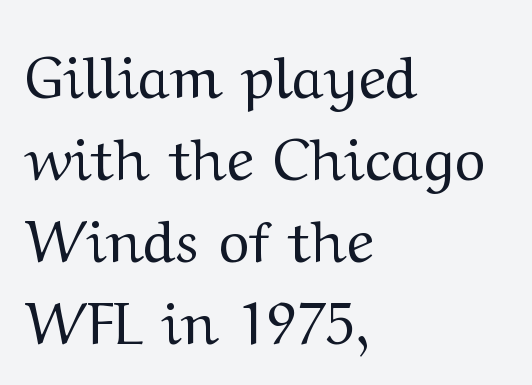
{"serif": "yes", "italic": "no", "bold": "no", "weight": "regular", "width": "wide", "stroke_contrast": "medium", "x_height": "medium", "monospaced": "no", "underline": "no", "align": "left", "line_spacing": "normal", "line_spacing_ratio": 1.39, "letter_spacing": "normal", "letter_spacing_em": 0.0, "glyph_px": 59}
